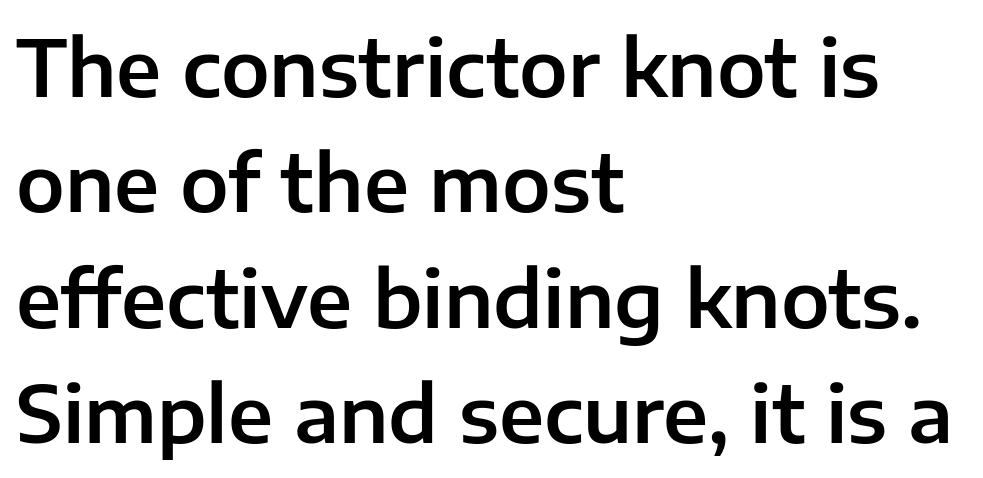
The image shows 78 px sans-serif type, upright; set left-aligned, normal line spacing (1.48x), normal letter spacing, not underlined; low stroke contrast and a medium x-height.
